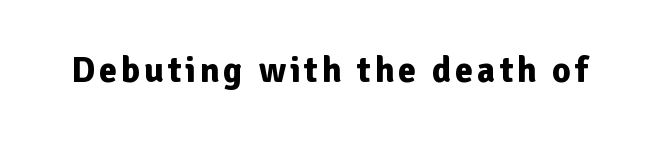
Heavy-handed strokes throughout: this text is bold. Typographically, this falls in the sans-serif category. Is this a fixed-width face? No — the glyphs have proportional, varying widths. Unmarked baselines from the first word to the last.
